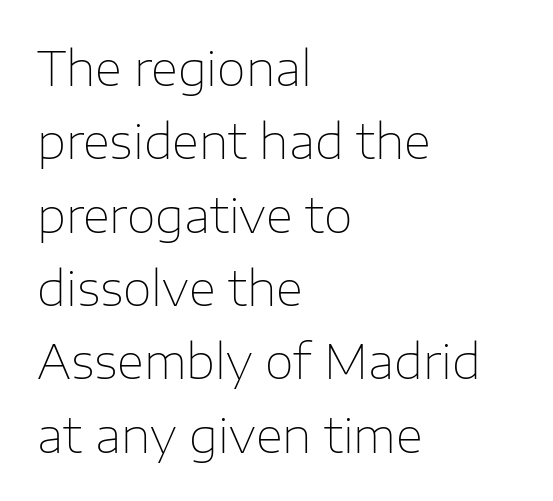
The image shows 47 px thin sans-serif type, upright; set left-aligned, normal line spacing (1.56x), normal letter spacing, not underlined; low stroke contrast and a medium x-height.
